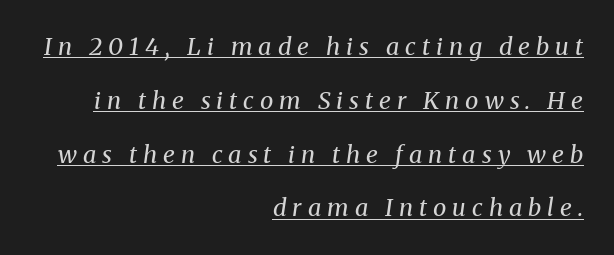
Q: Is the text bold? A: No.
Q: Is the text italic (slanted)? A: Yes, it leans right by about 8 degrees.
Q: Is the text underlined? A: Yes.
Q: How is the paragraph aligned? A: Right-aligned.
Q: Is the spacing between letters normal or unusually wide? A: Unusually wide.
Q: Is the spacing between lines tight, normal or loose? A: Loose.
